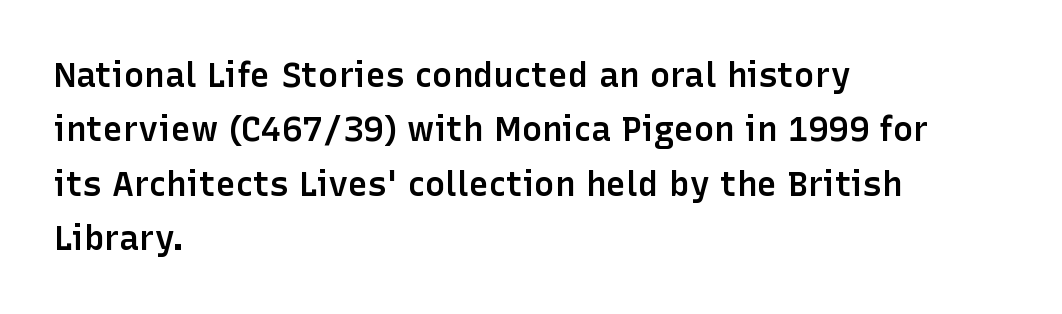
Do the letters lean? They stand straight. The space beneath each line is pristine and unruled. Vertically, the passage feels balanced, rows spaced as you'd expect. These lines are rendered in a variable-pitch font. The typeface chosen for these lines omits serifs.
